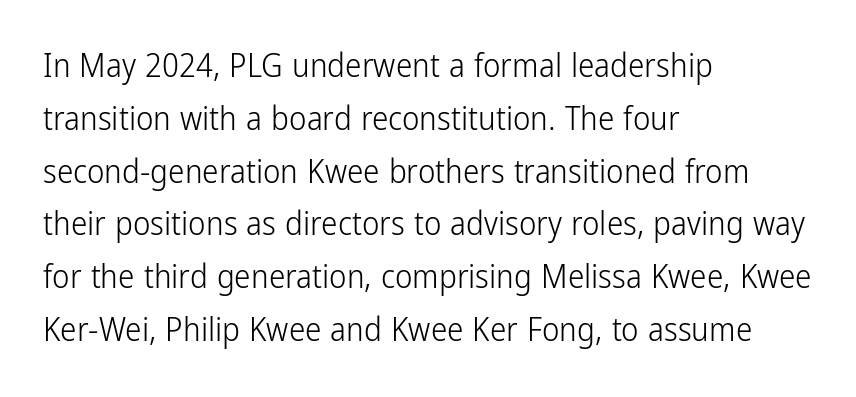
{"serif": "no", "italic": "no", "bold": "no", "weight": "light", "width": "condensed", "stroke_contrast": "low", "x_height": "medium", "monospaced": "no", "underline": "no", "align": "left", "line_spacing": "normal", "line_spacing_ratio": 1.6, "letter_spacing": "normal", "letter_spacing_em": 0.0, "glyph_px": 33}
